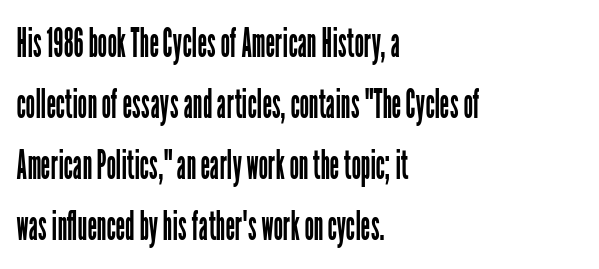
The horizontal fit of the characters is conventional and even. A typesetter would mark this as roman, not italic. Weight: in the light-to-regular range. Leading: standard.
